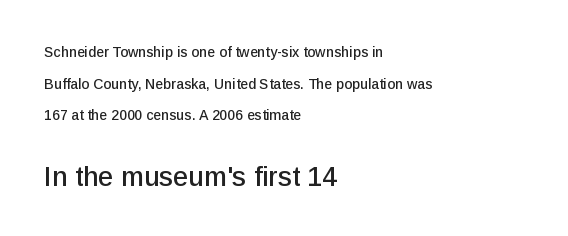
Whoever set this made the second block the dominant, larger element. Vertically, the passage feels expansive, rows floating well apart. The line texture is even and compact thanks to regular tracking. Only glyphs here, with clear space below each row.
